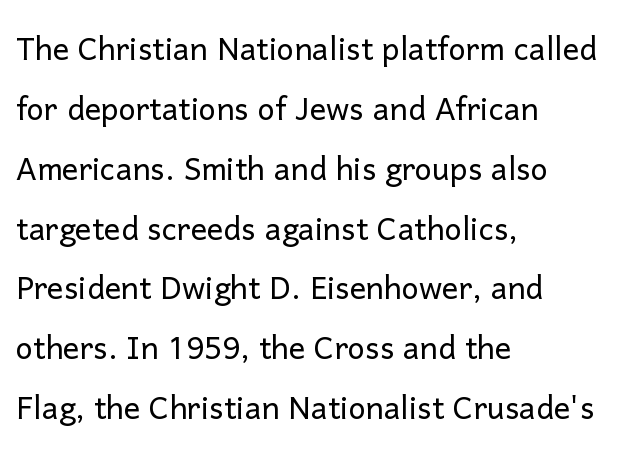
Q: Is the text bold? A: No.
Q: Is the text italic (slanted)? A: No, it is upright.
Q: Is the typeface a serif or a sans-serif typeface? A: Sans-serif.
Q: Is the text underlined? A: No.
Q: How is the paragraph aligned? A: Left-aligned.
Q: Is the spacing between letters normal or unusually wide? A: Normal.
Q: Is the spacing between lines tight, normal or loose? A: Normal.
Q: Width (condensed, normal, or wide)? A: Normal.
Q: Stroke contrast? A: Low.
Q: x-height? A: Medium.
Q: Monospaced? A: No.
